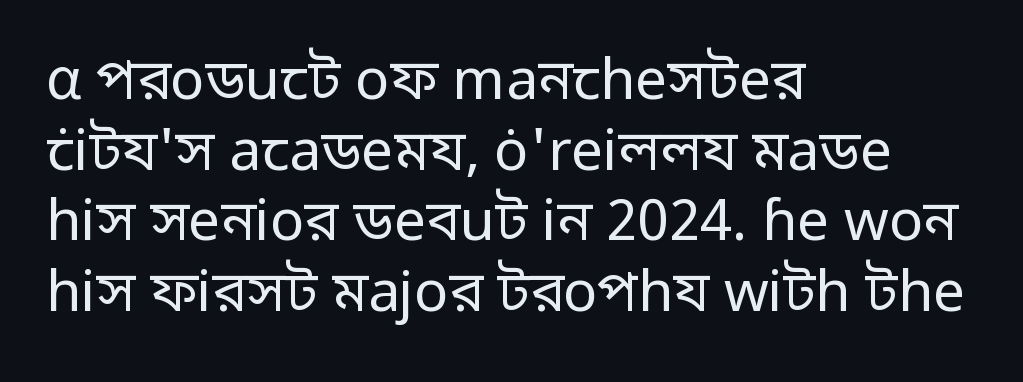
Q: Is the text bold? A: No.
Q: Is the text italic (slanted)? A: No, it is upright.
Q: Is the typeface a serif or a sans-serif typeface? A: Sans-serif.
Q: Is the text underlined? A: No.
Q: How is the paragraph aligned? A: Left-aligned.
Q: Is the spacing between letters normal or unusually wide? A: Normal.
Q: Width (condensed, normal, or wide)? A: Normal.
Q: Stroke contrast? A: Low.
Q: x-height? A: Medium.
Q: Monospaced? A: No.
